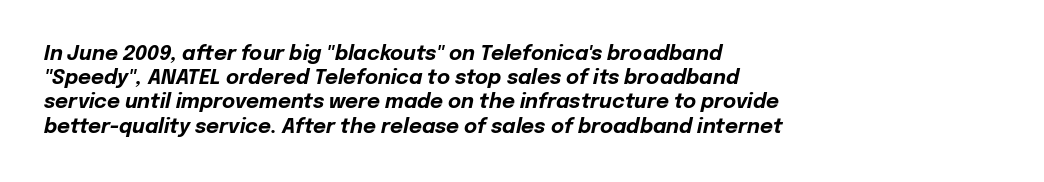
{"italic": "yes", "lean": "right", "slant_degrees": 12, "bold": "yes", "underline": "no", "align": "left", "line_spacing_ratio": 1.21, "letter_spacing": "normal", "letter_spacing_em": 0.0, "glyph_px": 20}
